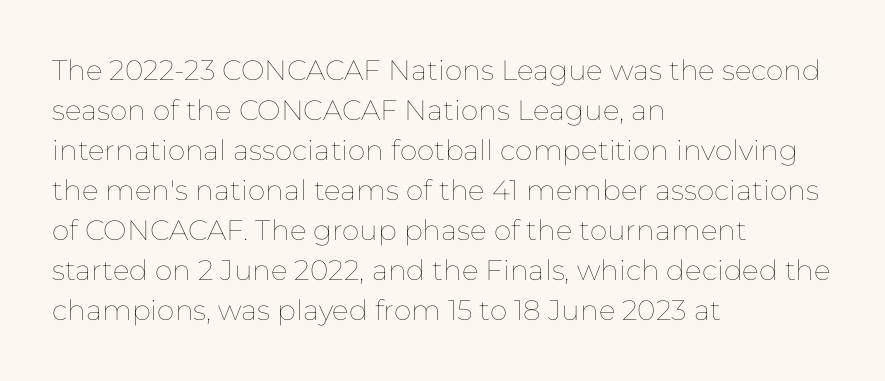
The image shows 28 px thin type, upright; set left-aligned, normal line spacing (1.43x), normal letter spacing, not underlined; low stroke contrast and a medium x-height.
